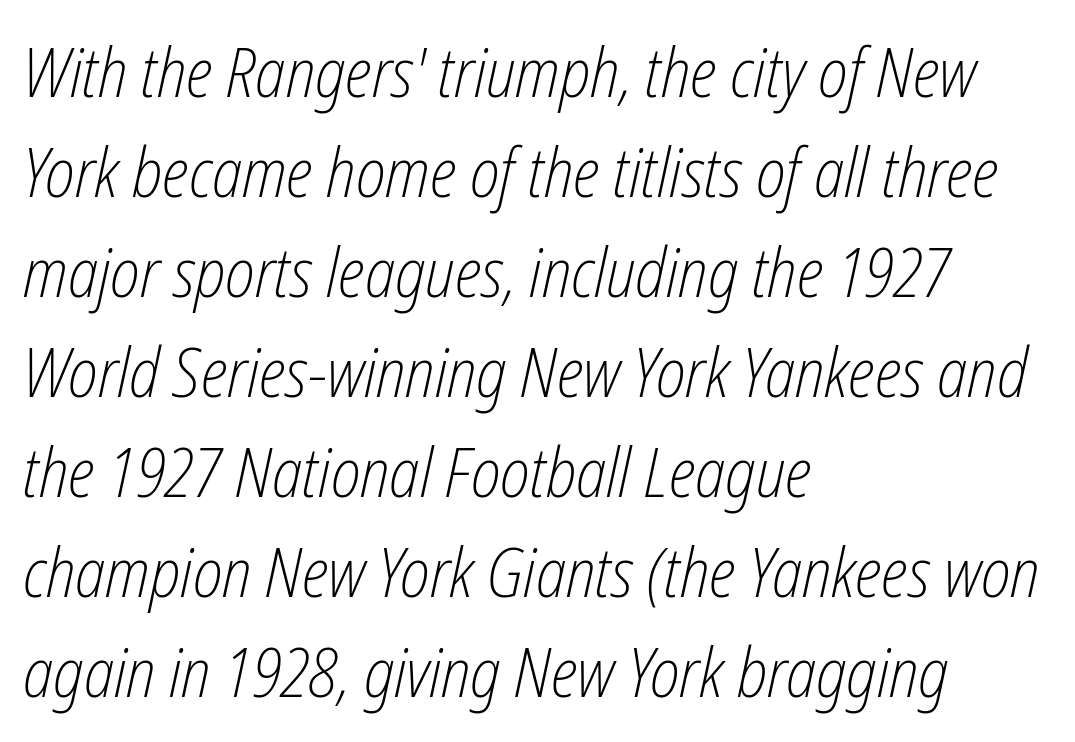
Here the designer chose a conventional face with non-uniform glyph widths. The passage shown is not underscored anywhere. You can tell it's italic because the verticals aren't actually vertical. Does extra space separate the letters? No, they use regular spacing. Horizontal bands of white between lines are of average thickness. The setting favours the left margin, as ordinary paragraphs usually do.
